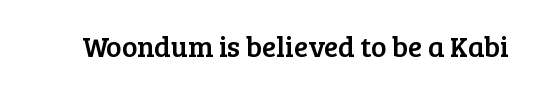
Think of a printed novel: that variable character pitch is what you see here. Plain, unruled lines of type. The axis of the letterforms is exactly vertical. Spacing between characters is what you'd get straight out of the box.
